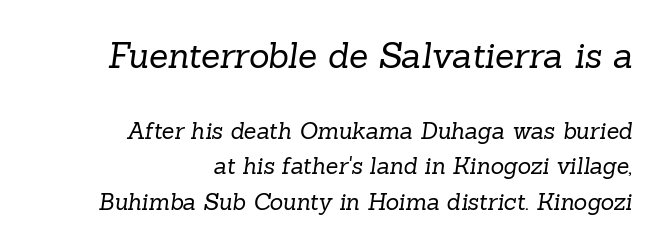
Q: Is the text bold? A: No.
Q: Is the typeface a serif or a sans-serif typeface? A: Serif.
Q: Is the text underlined? A: No.
Q: How is the paragraph aligned? A: Right-aligned.
Q: Is the spacing between letters normal or unusually wide? A: Normal.
Q: Is the spacing between lines tight, normal or loose? A: Normal.
Q: Which block of text is set in a larger size, the first (top) or the second (bottom)? A: The first (top) one.
Q: Width (condensed, normal, or wide)? A: Normal.
Q: Stroke contrast? A: Low.
Q: x-height? A: Medium.
Q: Monospaced? A: No.
